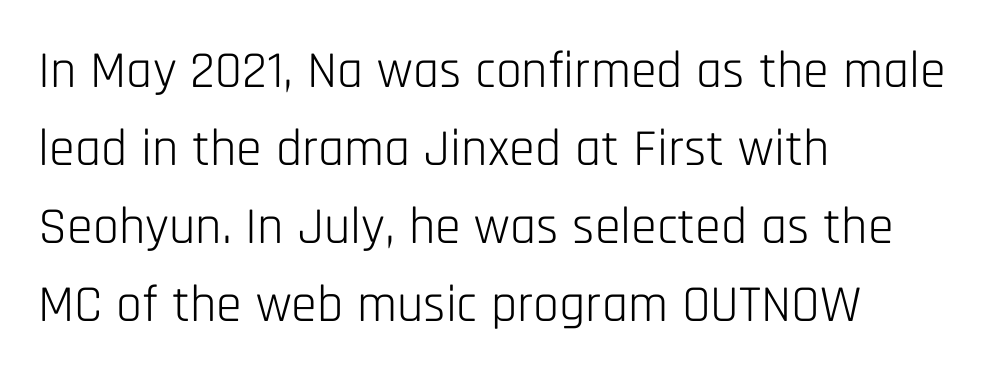
Q: Is the text bold? A: No.
Q: Is the text italic (slanted)? A: No, it is upright.
Q: Is the typeface a serif or a sans-serif typeface? A: Sans-serif.
Q: Is the text underlined? A: No.
Q: How is the paragraph aligned? A: Left-aligned.
Q: Is the spacing between letters normal or unusually wide? A: Normal.
Q: Is the spacing between lines tight, normal or loose? A: Normal.
Q: Width (condensed, normal, or wide)? A: Condensed.
Q: Stroke contrast? A: Low.
Q: x-height? A: Large.
Q: Monospaced? A: No.
